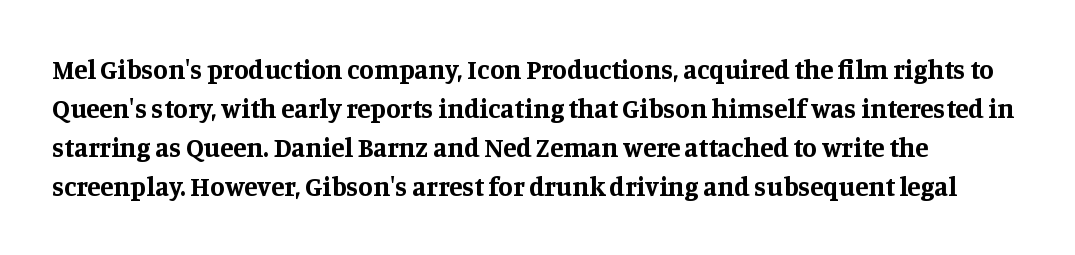
{"italic": "no", "bold": "yes", "underline": "no", "line_spacing": "normal", "line_spacing_ratio": 1.44, "letter_spacing": "normal", "letter_spacing_em": 0.0, "glyph_px": 27}
